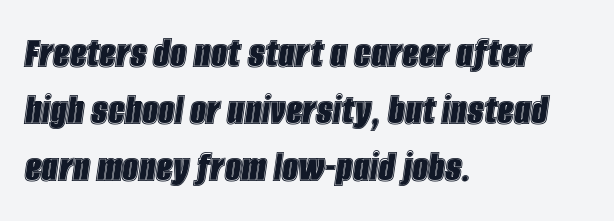
The image shows 46 px condensed type, italic (leaning right); set left-aligned, line spacing 1.24x, normal letter spacing, not underlined; a large x-height.
